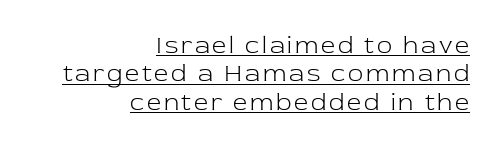
Q: Is the text bold? A: No.
Q: Is the text italic (slanted)? A: No, it is upright.
Q: Is the text underlined? A: Yes.
Q: How is the paragraph aligned? A: Right-aligned.
Q: Is the spacing between lines tight, normal or loose? A: Tight.
